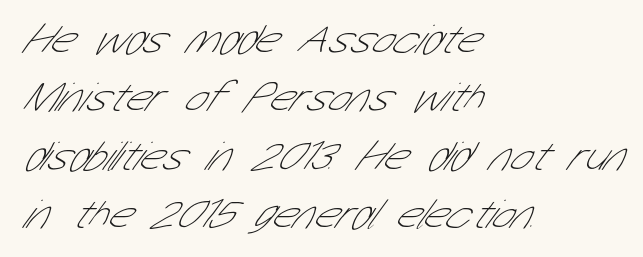
The image shows 42 px thin, condensed sans-serif type; set left-aligned, normal line spacing (1.39x), normal letter spacing, not underlined; low stroke contrast and a medium x-height.
